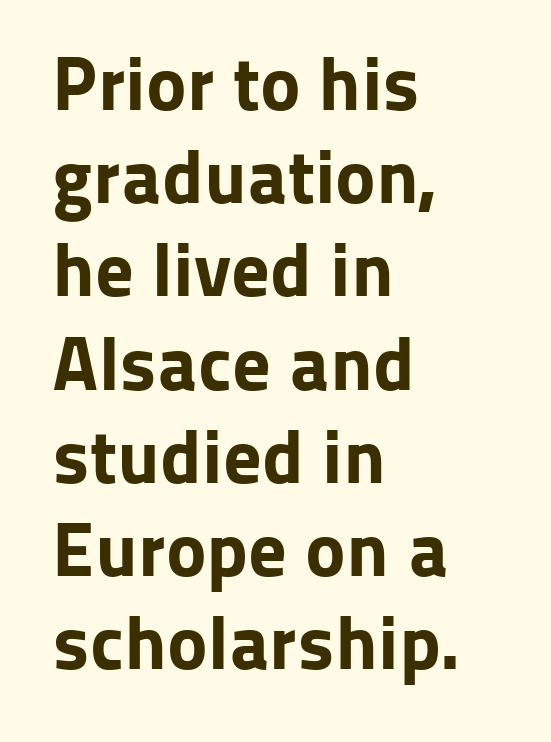
The image shows 77 px bold sans-serif type, upright; set left-aligned, line spacing 1.21x, normal letter spacing, not underlined; low stroke contrast and a medium x-height.
